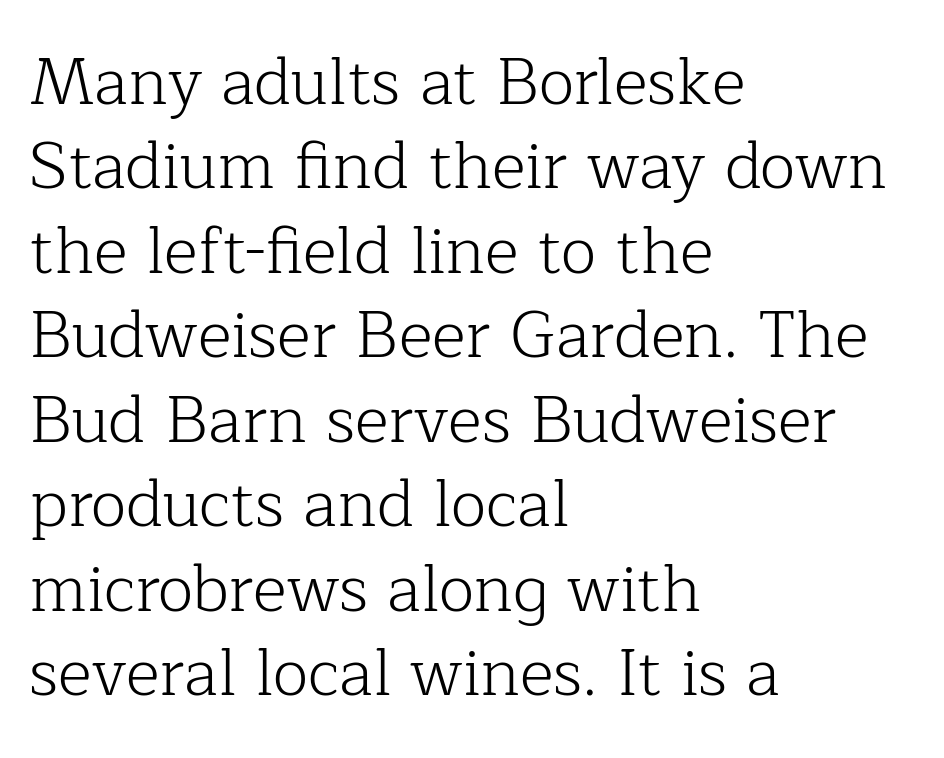
{"serif": "yes", "italic": "no", "bold": "no", "weight": "light", "width": "normal", "stroke_contrast": "low", "x_height": "medium", "monospaced": "no", "underline": "no", "align": "left", "line_spacing": "normal", "line_spacing_ratio": 1.3, "letter_spacing": "normal", "letter_spacing_em": 0.0, "glyph_px": 65}
